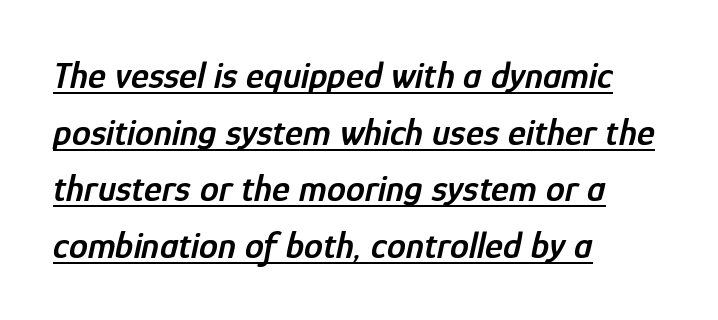
Q: Is the text bold? A: Semi-bold.
Q: Is the text italic (slanted)? A: Yes, it leans right by about 12 degrees.
Q: Is the text underlined? A: Yes.
Q: How is the paragraph aligned? A: Left-aligned.
Q: Is the spacing between letters normal or unusually wide? A: Normal.
Q: Is the spacing between lines tight, normal or loose? A: Normal.
Q: Width (condensed, normal, or wide)? A: Condensed.
Q: Stroke contrast? A: Low.
Q: x-height? A: Medium.
Q: Monospaced? A: No.
